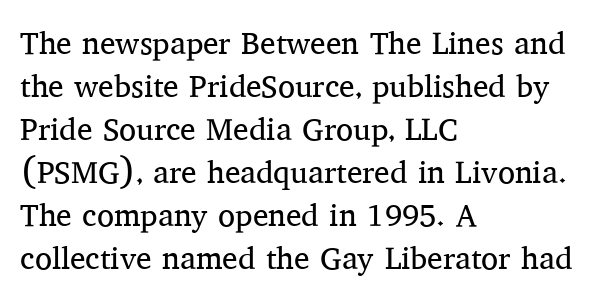
The image shows 31 px regular-weight serif type, upright; set left-aligned, normal line spacing (1.39x), normal letter spacing, not underlined; medium stroke contrast and a medium x-height.
